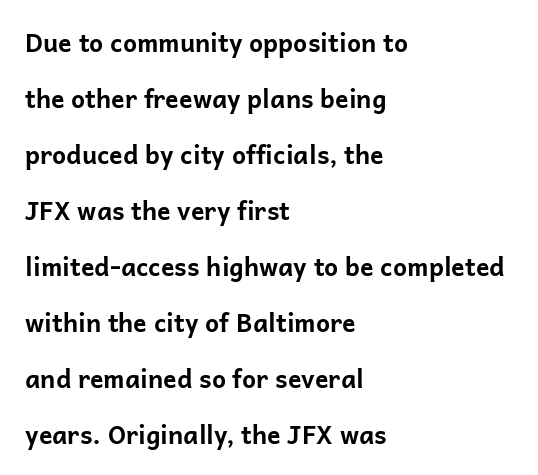
{"italic": "no", "bold": "yes", "underline": "no", "align": "left", "line_spacing": "loose", "line_spacing_ratio": 2.24, "letter_spacing": "normal", "letter_spacing_em": 0.0, "glyph_px": 25}
